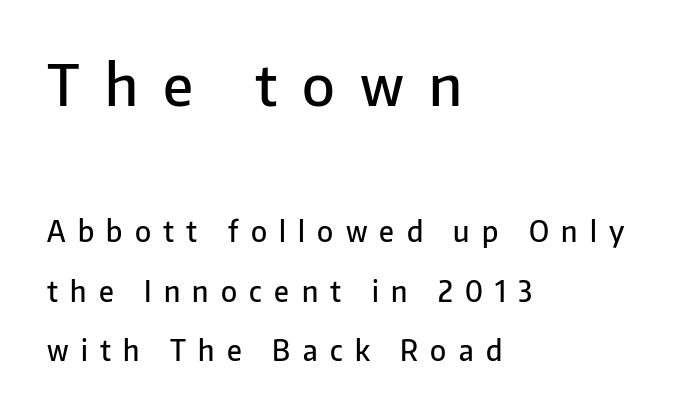
The image shows 57 px semibold sans-serif type, upright; set left-aligned, loose line spacing (2.12x), unusually wide letter spacing (+0.44 em), not underlined; the first (top) block is 2.04x larger; low stroke contrast and a medium x-height.
